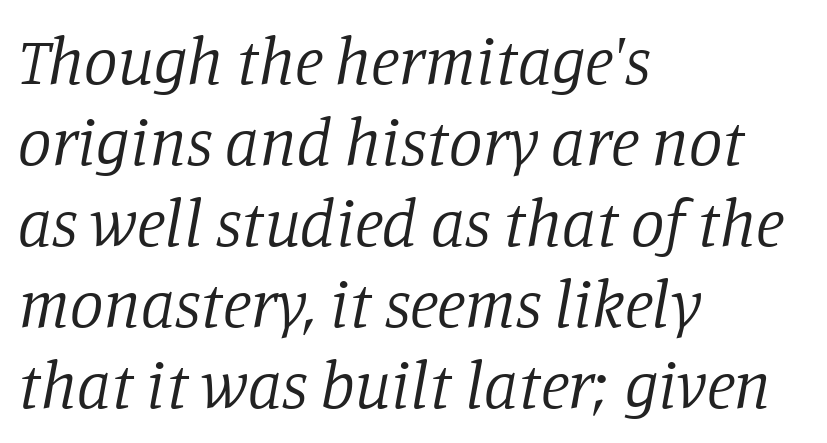
Q: Is the text bold? A: No.
Q: Is the text italic (slanted)? A: Yes, it leans right by about 11 degrees.
Q: Is the typeface a serif or a sans-serif typeface? A: Serif.
Q: Is the text underlined? A: No.
Q: How is the paragraph aligned? A: Left-aligned.
Q: Is the spacing between letters normal or unusually wide? A: Normal.
Q: Width (condensed, normal, or wide)? A: Normal.
Q: Stroke contrast? A: Low.
Q: x-height? A: Large.
Q: Monospaced? A: No.
